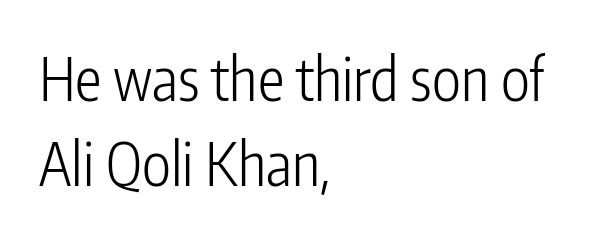
{"serif": "no", "italic": "no", "bold": "no", "weight": "light", "width": "condensed", "stroke_contrast": "low", "x_height": "medium", "monospaced": "no", "underline": "no", "align": "left", "line_spacing": "normal", "line_spacing_ratio": 1.42, "letter_spacing": "normal", "letter_spacing_em": 0.0, "glyph_px": 60}
